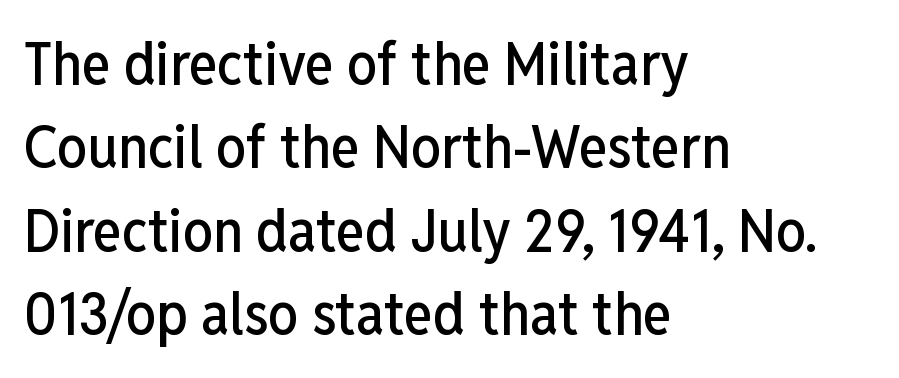
If you drew a ruler down the left edge, every line would touch it. The type sits square on the baseline with zero lean. Here the glyphs are tracked normally, forming tight word shapes. Proportional: the letters do not fall into vertical columns. Only glyphs here, with clear space below each row.
